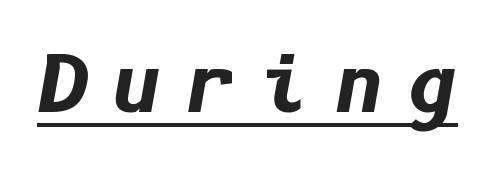
Observe the lean: these are italic letterforms. This is underlined copy, the kind a proofreader might mark for attention. Letter spacing: wide. Every letter is thick-stroked: bold, no question.
